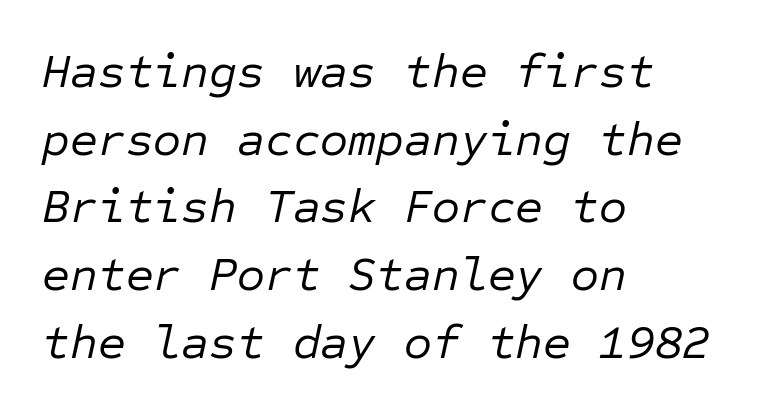
{"italic": "yes", "lean": "right", "slant_degrees": 12, "bold": "no", "weight": "regular", "width": "normal", "stroke_contrast": "low", "x_height": "medium", "monospaced": "yes", "underline": "no", "align": "left", "line_spacing": "normal", "line_spacing_ratio": 1.41, "letter_spacing": "normal", "letter_spacing_em": 0.0, "glyph_px": 48}
